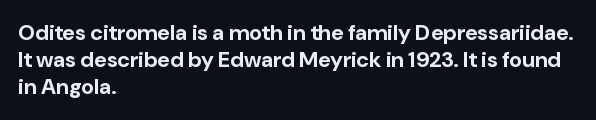
{"italic": "no", "bold": "yes", "underline": "no", "align": "left", "line_spacing_ratio": 1.23, "letter_spacing": "normal", "letter_spacing_em": 0.0, "glyph_px": 22}
